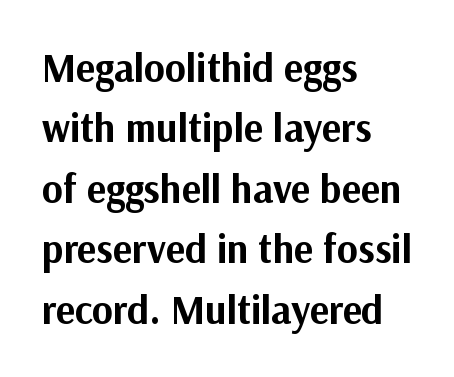
Q: Is the text bold? A: Yes.
Q: Is the text italic (slanted)? A: No, it is upright.
Q: Is the typeface a serif or a sans-serif typeface? A: Sans-serif.
Q: Is the text underlined? A: No.
Q: How is the paragraph aligned? A: Left-aligned.
Q: Is the spacing between letters normal or unusually wide? A: Normal.
Q: Is the spacing between lines tight, normal or loose? A: Normal.
Q: Width (condensed, normal, or wide)? A: Normal.
Q: Stroke contrast? A: Medium.
Q: x-height? A: Medium.
Q: Monospaced? A: No.
